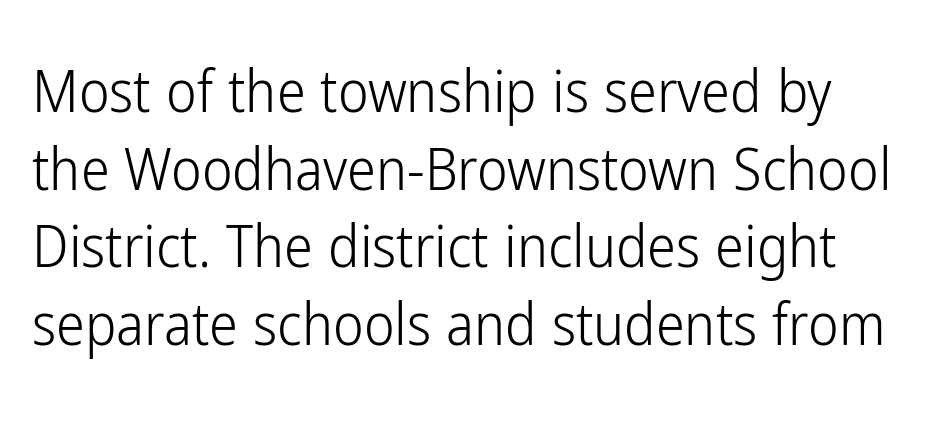
{"serif": "no", "italic": "no", "bold": "no", "weight": "light", "width": "condensed", "stroke_contrast": "low", "x_height": "medium", "monospaced": "no", "underline": "no", "line_spacing": "normal", "line_spacing_ratio": 1.34, "letter_spacing": "normal", "letter_spacing_em": 0.0, "glyph_px": 58}
